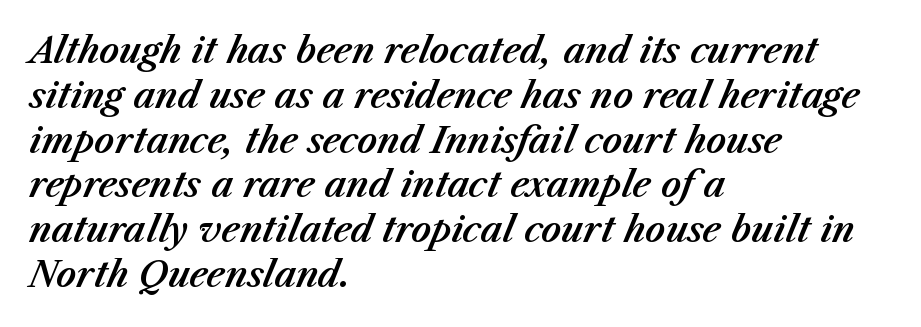
Do the characters align in a grid? No, the font is proportional. Tall strokes in this sample are angled rather than plumb. The area under the type is left untouched. This sample keeps an unexceptional amount of space between lines.
